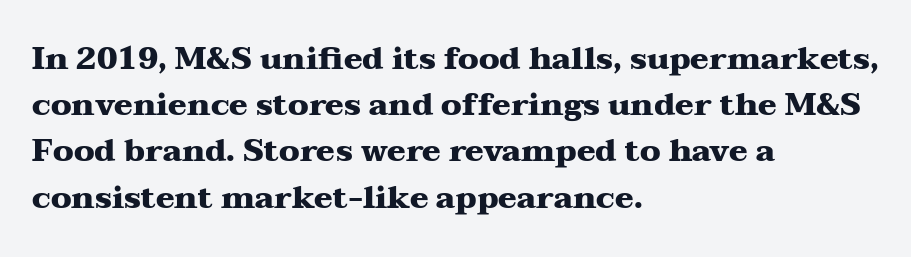
Q: Is the text bold? A: Yes.
Q: Is the text italic (slanted)? A: No, it is upright.
Q: Is the typeface a serif or a sans-serif typeface? A: Serif.
Q: Is the text underlined? A: No.
Q: How is the paragraph aligned? A: Left-aligned.
Q: Is the spacing between letters normal or unusually wide? A: Normal.
Q: Is the spacing between lines tight, normal or loose? A: Normal.
Q: Width (condensed, normal, or wide)? A: Wide.
Q: Stroke contrast? A: Medium.
Q: x-height? A: Medium.
Q: Monospaced? A: No.
